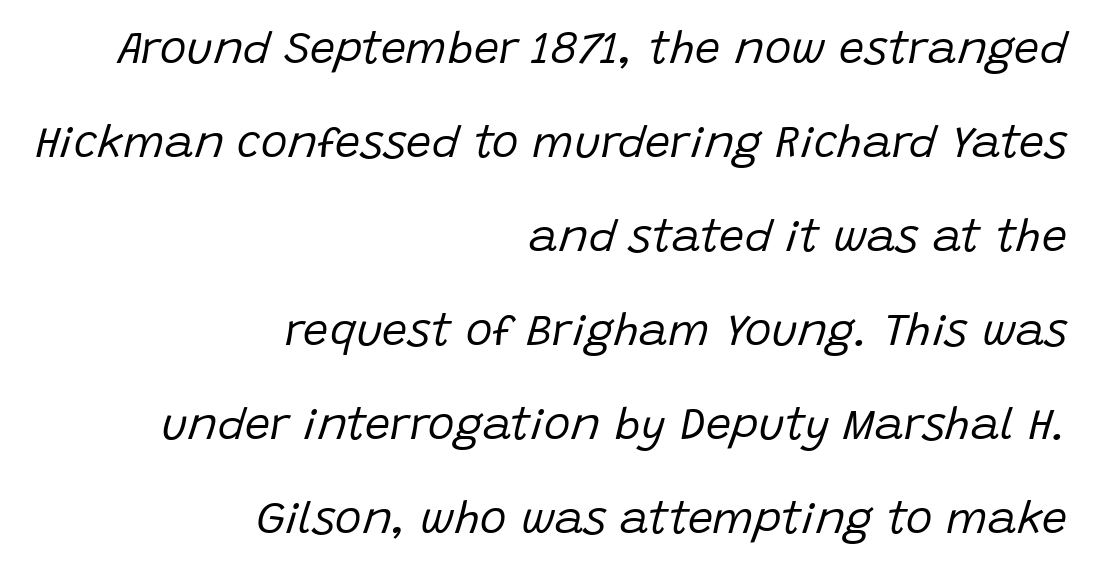
Anything drawn beneath the words? Only blank space. Character widths vary here, with narrow letters taking less room than wide ones. The passage shown is not bold in any degree. Successive baselines arrive slowly, with a big drop between each.
